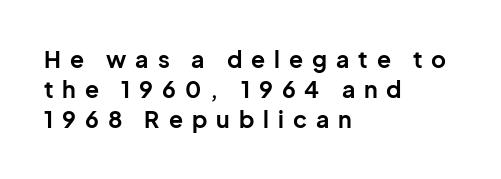
The image shows 23 px bold type, upright; set left-aligned, normal line spacing (1.31x), unusually wide letter spacing (+0.39 em), not underlined.
